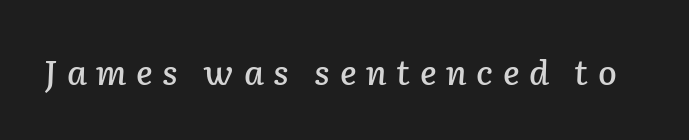
Looks like regular typesetting: each glyph gets only the width it needs. The font's italic variant was chosen for this text. Bare-footed words on every line. These lines have a slow, spaced-out rhythm from letter to letter.
